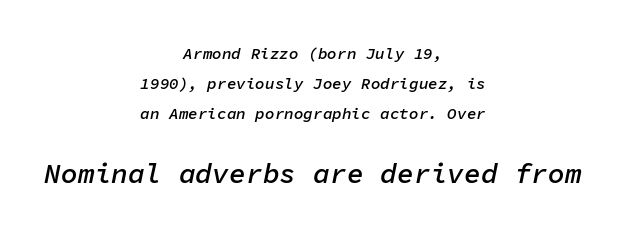
{"italic": "yes", "lean": "right", "slant_degrees": 11, "bold": "semi", "weight": "semibold", "width": "normal", "stroke_contrast": "low", "x_height": "medium", "monospaced": "yes", "underline": "no", "align": "center", "line_spacing_ratio": 1.87, "letter_spacing": "normal", "letter_spacing_em": 0.0, "larger_block": "second", "size_ratio": 1.75, "glyph_px": 28}
